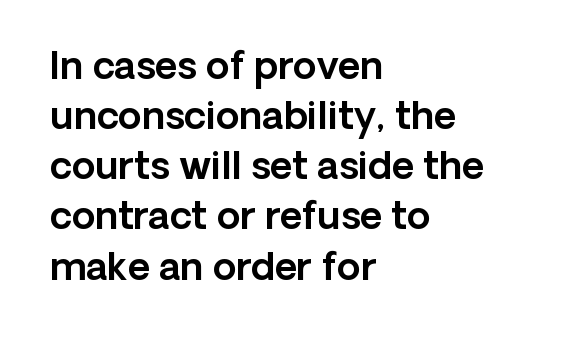
{"serif": "no", "italic": "no", "width": "normal", "x_height": "medium", "monospaced": "no", "underline": "no", "align": "left", "line_spacing": "normal", "line_spacing_ratio": 1.32, "letter_spacing": "normal", "letter_spacing_em": 0.0, "glyph_px": 38}
